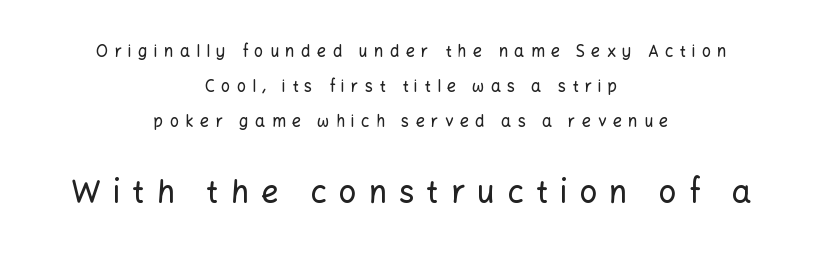
{"serif": "no", "italic": "no", "width": "normal", "stroke_contrast": "low", "x_height": "medium", "monospaced": "no", "underline": "no", "align": "center", "line_spacing": "loose", "line_spacing_ratio": 2.2, "letter_spacing": "wide", "letter_spacing_em": 0.39, "larger_block": "second", "size_ratio": 1.94, "glyph_px": 31}
